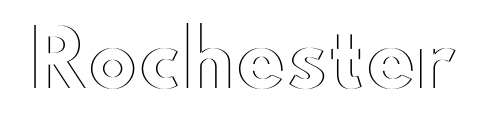
{"italic": "no", "width": "wide", "x_height": "small", "monospaced": "no", "underline": "no", "letter_spacing": "normal", "letter_spacing_em": 0.0, "glyph_px": 76}
